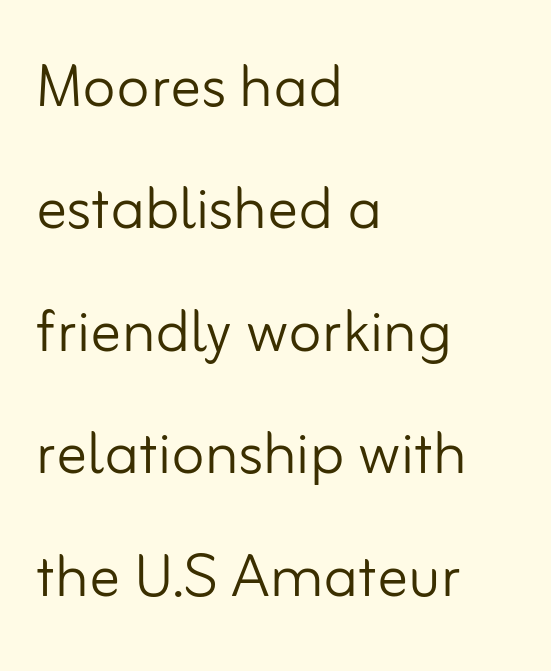
{"serif": "no", "italic": "no", "bold": "no", "weight": "light", "width": "normal", "stroke_contrast": "low", "x_height": "small", "monospaced": "no", "underline": "no", "align": "left", "line_spacing": "normal", "line_spacing_ratio": 1.59, "letter_spacing": "normal", "letter_spacing_em": 0.0, "glyph_px": 77}
